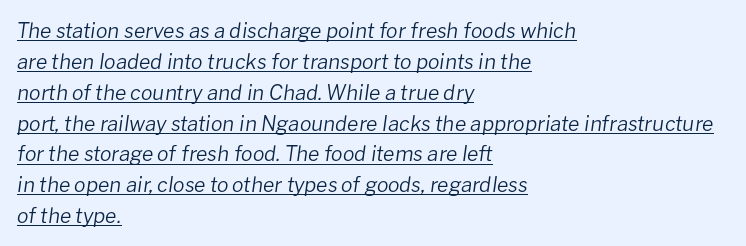
The paragraph shown leans on its left margin. Interline gaps are of average width in this sample. In terms of letterspacing, this is plain default setting. On a weight scale, this lands at 450 or below. The glyphs are accompanied by a horizontal stroke just below them. Tall strokes in this sample are angled rather than plumb.
